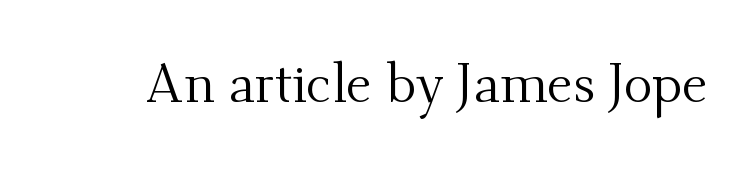
This sample uses an upright cut, with every glyph sitting square on the baseline. Descenders are the only things crossing below the line. Check where the strokes stop: tiny serifs finish them off. Each stroke keeps to a modest, everyday thickness or less.
